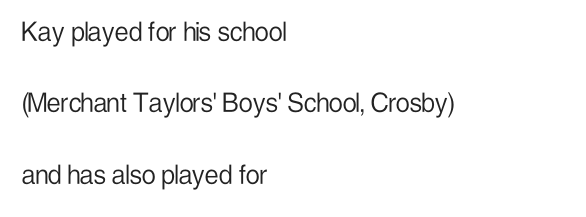
{"serif": "no", "italic": "no", "bold": "no", "weight": "light", "width": "condensed", "stroke_contrast": "low", "x_height": "medium", "monospaced": "no", "underline": "no", "align": "left", "line_spacing": "loose", "line_spacing_ratio": 2.3, "letter_spacing": "normal", "letter_spacing_em": 0.0, "glyph_px": 31}
